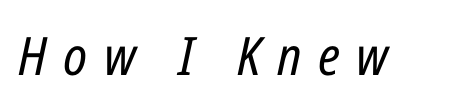
The image shows 53 px regular-weight, condensed type, italic (leaning right); set unusually wide letter spacing (+0.31 em), not underlined; low stroke contrast and a medium x-height.
